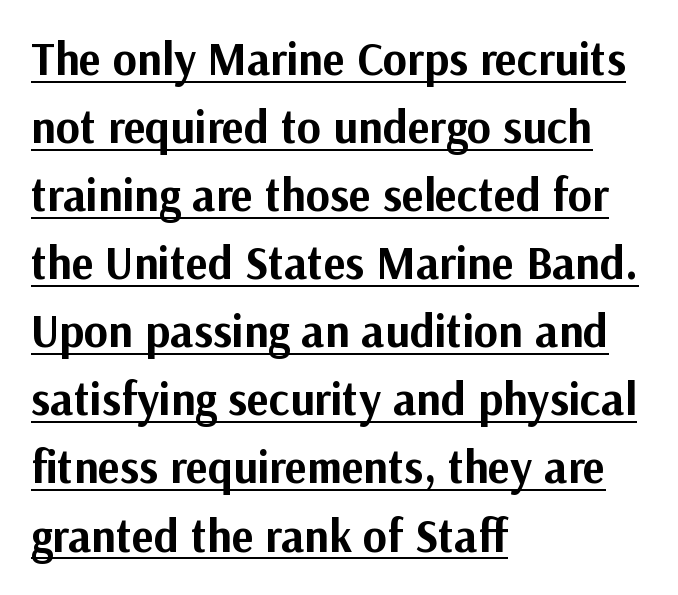
The letters advance in unequal steps, a hallmark of proportional type. Is the type bold? Yes — the strokes are clearly thick and heavy. Each line of the rendering has a horizontal stroke beneath the glyphs. The lines are quadded left. These lines keep a tight, regular rhythm from letter to letter.
